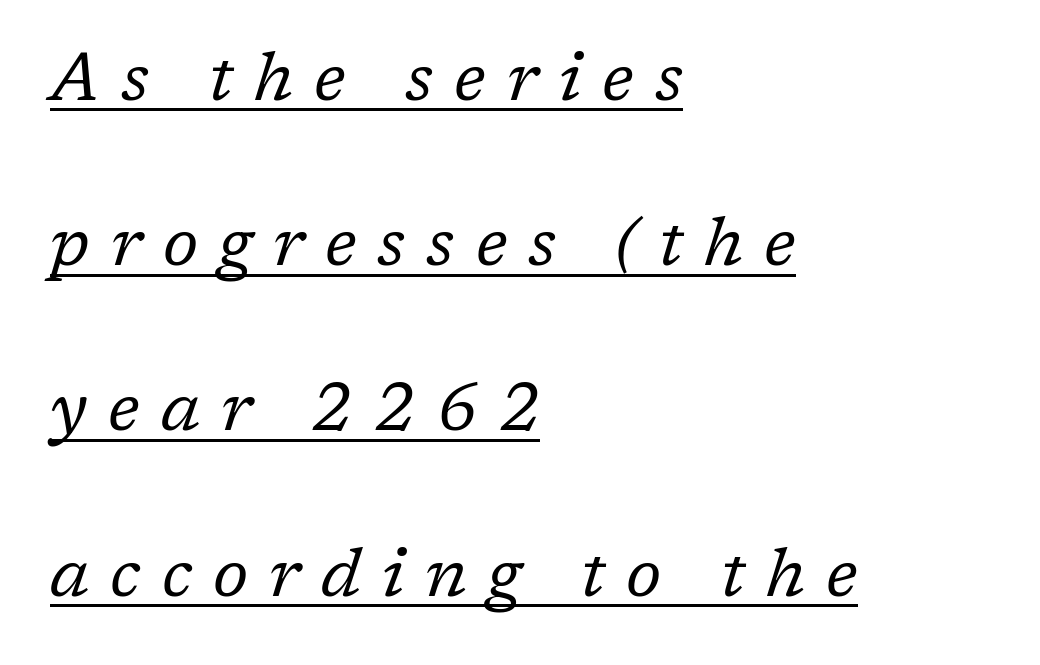
{"serif": "yes", "italic": "yes", "lean": "right", "slant_degrees": 17, "bold": "no", "weight": "regular", "width": "normal", "stroke_contrast": "low", "x_height": "medium", "monospaced": "no", "underline": "yes", "align": "left", "line_spacing": "loose", "line_spacing_ratio": 2.43, "letter_spacing": "wide", "letter_spacing_em": 0.31, "glyph_px": 68}
